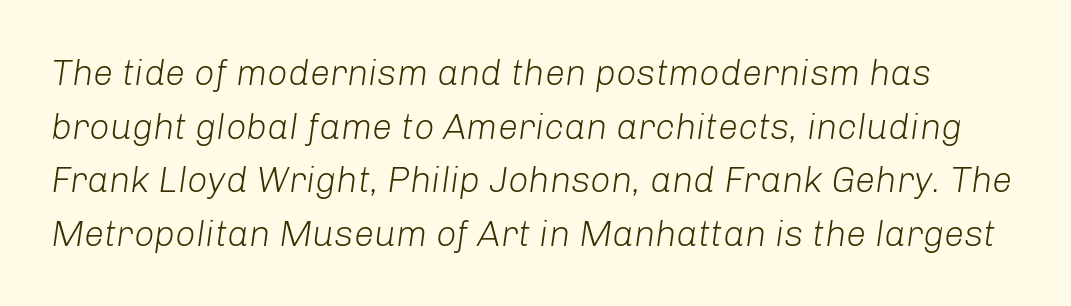
Q: Is the text bold? A: No.
Q: Is the text italic (slanted)? A: Yes, it leans right by about 8 degrees.
Q: Is the text underlined? A: No.
Q: Is the spacing between letters normal or unusually wide? A: Normal.
Q: Is the spacing between lines tight, normal or loose? A: Normal.
Q: Width (condensed, normal, or wide)? A: Normal.
Q: Stroke contrast? A: Low.
Q: x-height? A: Medium.
Q: Monospaced? A: No.
